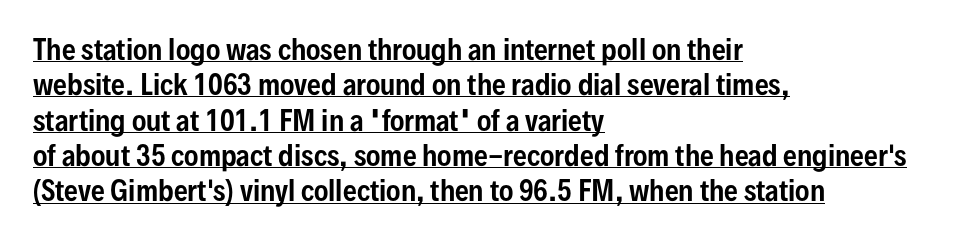
Q: Is the text italic (slanted)? A: No, it is upright.
Q: Is the text underlined? A: Yes.
Q: How is the paragraph aligned? A: Left-aligned.
Q: Is the spacing between letters normal or unusually wide? A: Normal.
Q: Is the spacing between lines tight, normal or loose? A: Normal.
